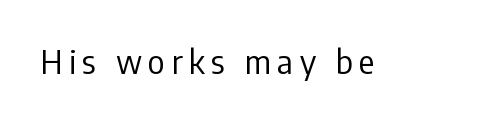
The letters advance in unequal steps, a hallmark of proportional type. The face used here is a sans, in the tradition of grotesques and geometrics. A roman cut, with each character standing at attention. Stroke thickness stays within the range of a standard reading face or lighter. Beneath every word, the page is bare.
